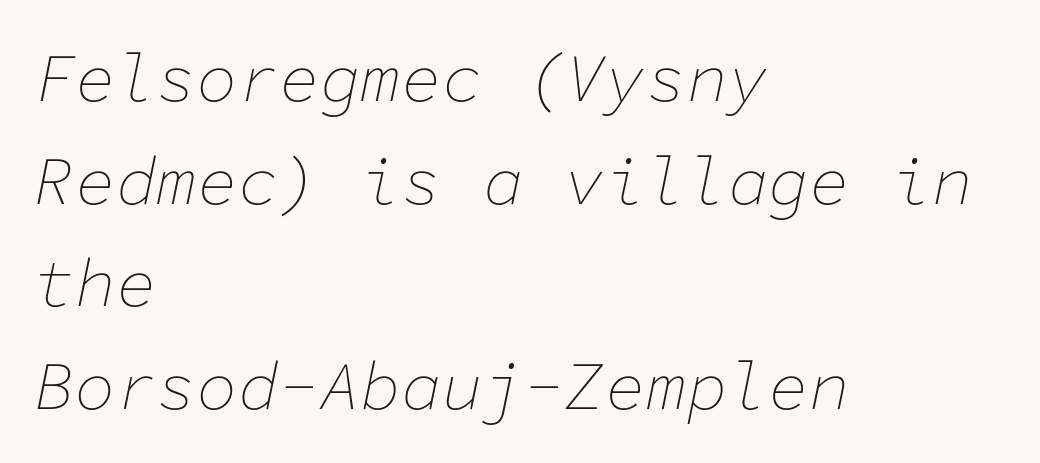
Style check: oblique. The weight would be labelled regular, book, light, or lighter still. A student would call this left alignment; a typographer would say flush left, rag right. The passage shown is typed in a monospace face where columns stay perfectly aligned.
